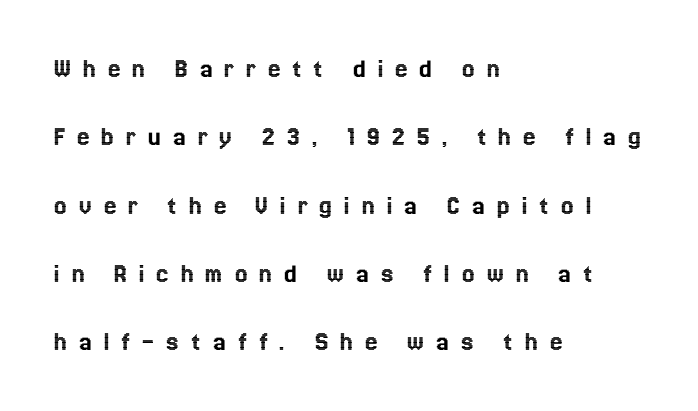
The lettering holds an erect, upright posture throughout. Glance below the letters and you will spot only blank space. If you drew a ruler down the left edge, every line would touch it. The space between consecutive lines is lavish. Spacing between characters has been opened up far beyond the box default.
